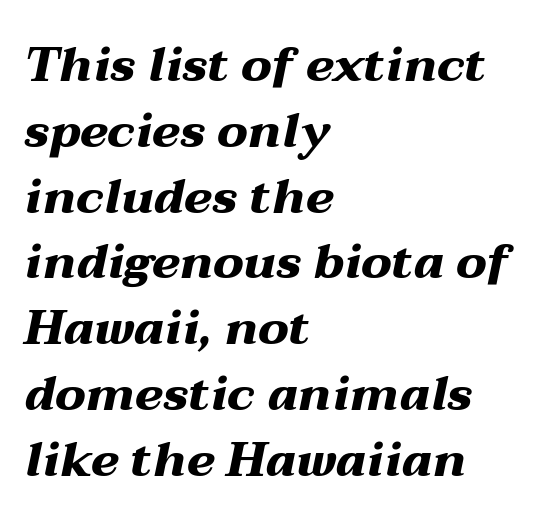
Glyph-to-glyph distance matches everyday printed text. On the weight axis this lands at bold, roughly 700. The lines in this sample share a left origin and differ only in where they stop. Note the varied advance widths — an 'i' is clearly narrower than an 'm'. If you measured baseline to baseline, you'd find a middling distance.
